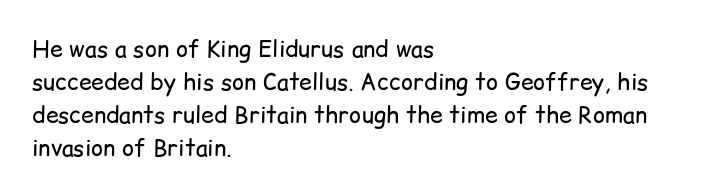
The image shows 23 px text type, upright; set left-aligned, normal line spacing (1.43x), normal letter spacing, not underlined.
